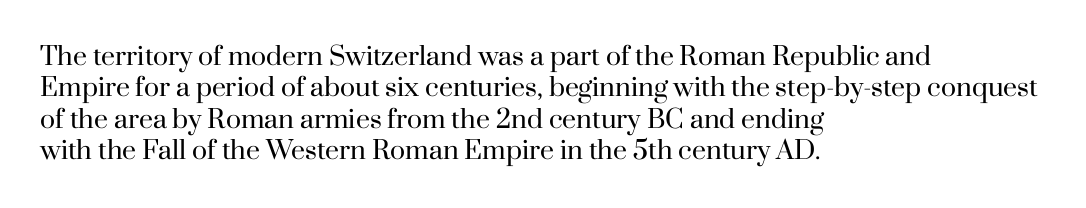
No letter is thick-stroked: the sample isn't bold. This is roman type, the default non-slanted kind. One glance says typical: line gaps are just what's usual. Plain, unruled lines of type. This sample is left-justified, so line endings fall wherever the words run out.
